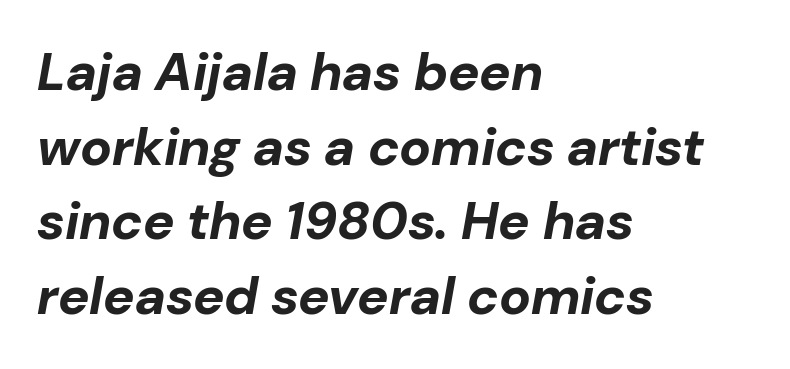
Q: Is the text bold? A: Yes.
Q: Is the text italic (slanted)? A: Yes, it leans right by about 10 degrees.
Q: Is the text underlined? A: No.
Q: How is the paragraph aligned? A: Left-aligned.
Q: Is the spacing between letters normal or unusually wide? A: Normal.
Q: Is the spacing between lines tight, normal or loose? A: Normal.
Q: Width (condensed, normal, or wide)? A: Normal.
Q: Stroke contrast? A: Low.
Q: x-height? A: Medium.
Q: Monospaced? A: No.
